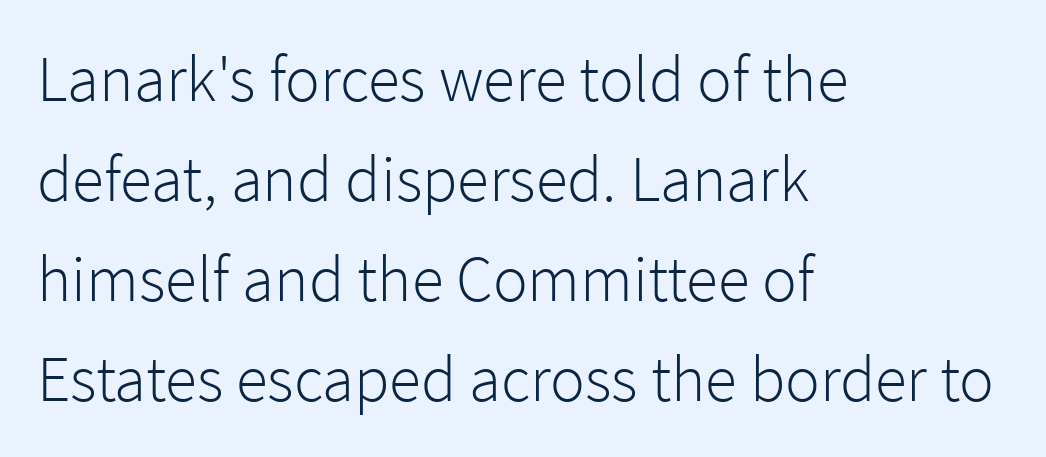
Q: Is the text bold? A: No.
Q: Is the text italic (slanted)? A: No, it is upright.
Q: Is the typeface a serif or a sans-serif typeface? A: Sans-serif.
Q: Is the text underlined? A: No.
Q: How is the paragraph aligned? A: Left-aligned.
Q: Is the spacing between letters normal or unusually wide? A: Normal.
Q: Is the spacing between lines tight, normal or loose? A: Normal.
Q: Width (condensed, normal, or wide)? A: Normal.
Q: Stroke contrast? A: Low.
Q: x-height? A: Medium.
Q: Monospaced? A: No.
